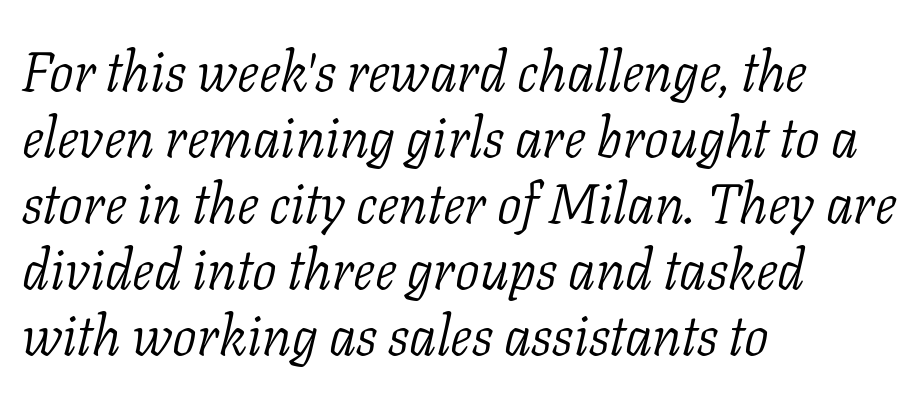
Q: Is the text bold? A: No.
Q: Is the text italic (slanted)? A: Yes, it leans right by about 11 degrees.
Q: Is the typeface a serif or a sans-serif typeface? A: Serif.
Q: Is the text underlined? A: No.
Q: How is the paragraph aligned? A: Left-aligned.
Q: Is the spacing between letters normal or unusually wide? A: Normal.
Q: Width (condensed, normal, or wide)? A: Normal.
Q: Stroke contrast? A: Low.
Q: x-height? A: Medium.
Q: Monospaced? A: No.
